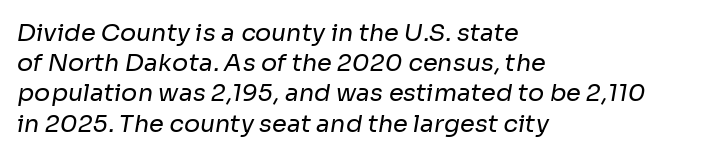
Q: Is the text bold? A: No.
Q: Is the text underlined? A: No.
Q: How is the paragraph aligned? A: Left-aligned.
Q: Is the spacing between letters normal or unusually wide? A: Normal.
Q: Is the spacing between lines tight, normal or loose? A: Normal.
